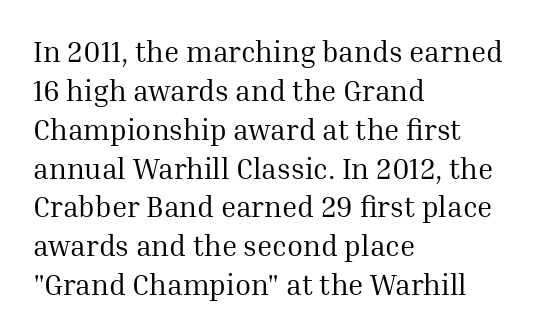
Q: Is the text bold? A: No.
Q: Is the text italic (slanted)? A: No, it is upright.
Q: Is the typeface a serif or a sans-serif typeface? A: Serif.
Q: Is the text underlined? A: No.
Q: How is the paragraph aligned? A: Left-aligned.
Q: Is the spacing between letters normal or unusually wide? A: Normal.
Q: Is the spacing between lines tight, normal or loose? A: Normal.
Q: Width (condensed, normal, or wide)? A: Normal.
Q: Stroke contrast? A: Medium.
Q: x-height? A: Medium.
Q: Monospaced? A: No.
